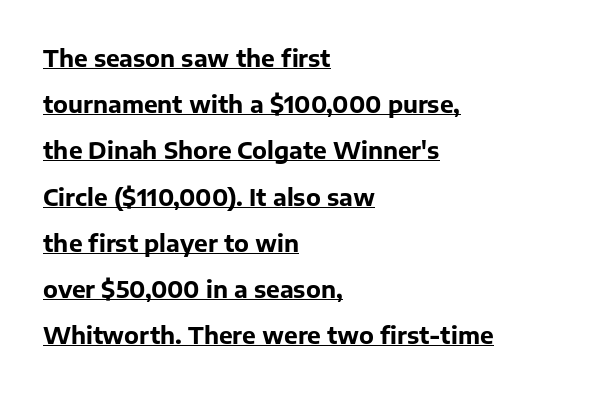
The typesetter has applied underlining to the passage shown. Glyph-to-glyph distance matches everyday printed text. The passage shown stacks its lines with a broad gap. Every row of glyphs begins at an identical x-position on the left.
